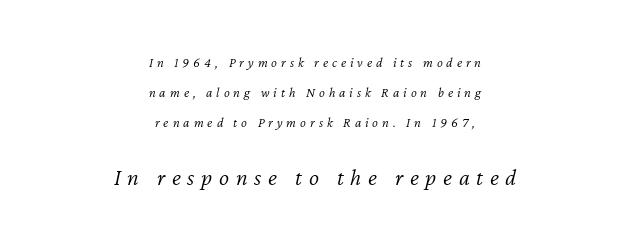
Centered paragraph, ragged on both sides. Character size in the trailing block exceeds that of the leading block. The font is comparable to plain body text, perhaps lighter. Yep, that's italic — everything's leaning. Compared with typical body copy, the letter spacing here is much looser. Students, observe: this is what heavily led, spacious text looks like.
